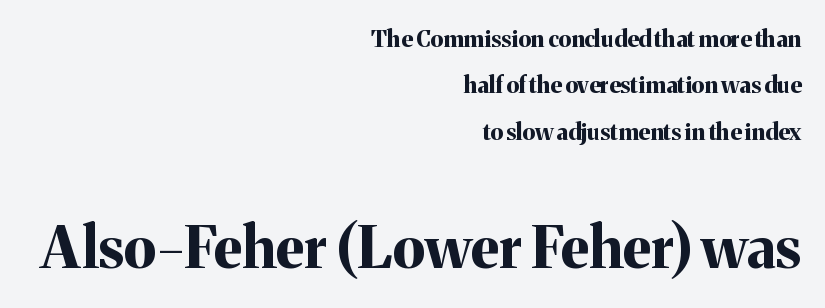
The image shows 58 px bold serif type, upright; set right-aligned, loose line spacing (2.02x), normal letter spacing, not underlined; the second (bottom) block is 2.52x larger; medium stroke contrast and a medium x-height.
